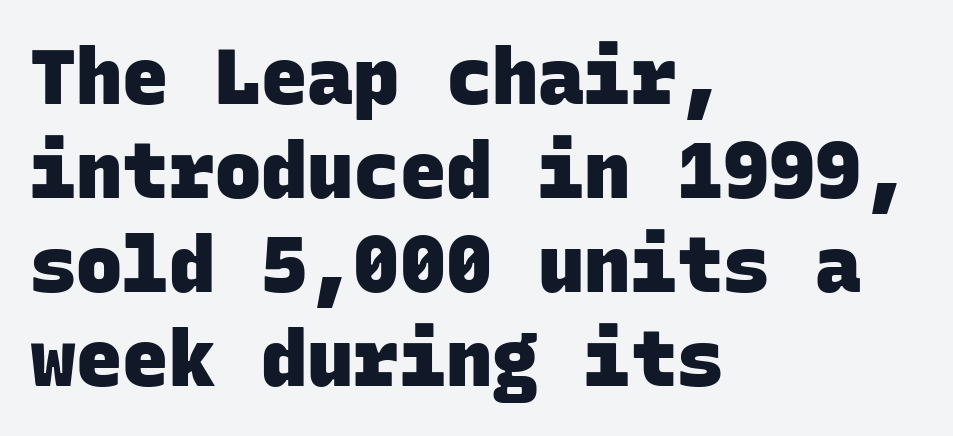
{"serif": "no", "bold": "yes", "weight": "heavy", "width": "normal", "stroke_contrast": "low", "x_height": "large", "monospaced": "yes", "underline": "no", "align": "left", "line_spacing_ratio": 1.22, "letter_spacing": "normal", "letter_spacing_em": 0.0, "glyph_px": 77}
